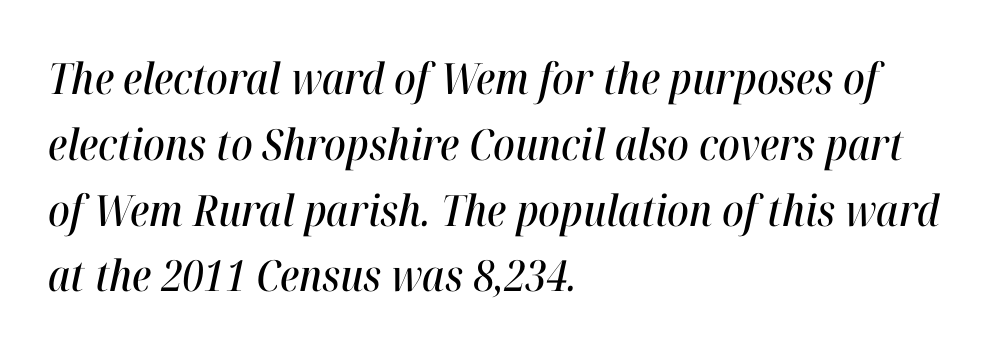
Do the characters align in a grid? No, the font is proportional. The passage is arranged the way most books set body copy — flush left. Characters follow at the spacing the type designer built in. Compared with typical paragraphs, the rows here are spaced about the same. The text carries the slant typical of an italic or oblique font. Unmarked baselines from the first word to the last.
